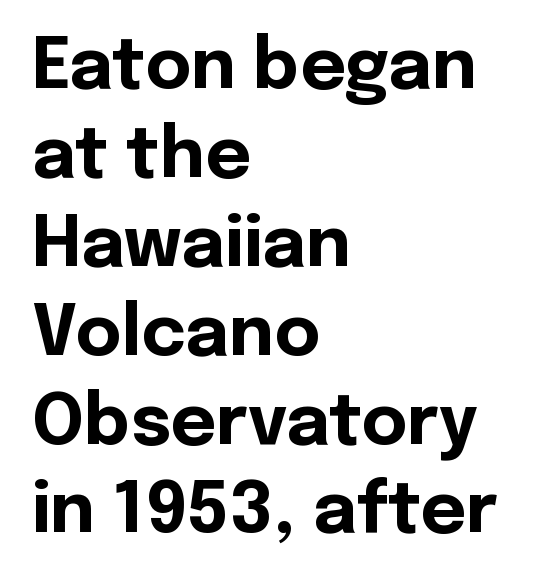
A typesetter would call this zero additional tracking. Interline gaps are of average width in this sample. Alignment: flush left. The specimen reads as upright at a glance.
